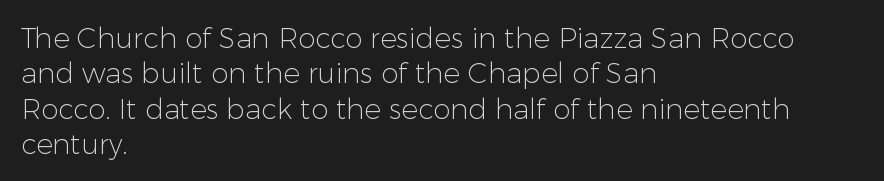
The image shows 28 px light sans-serif type, upright; set left-aligned, normal line spacing (1.26x), normal letter spacing, not underlined; low stroke contrast and a medium x-height.
